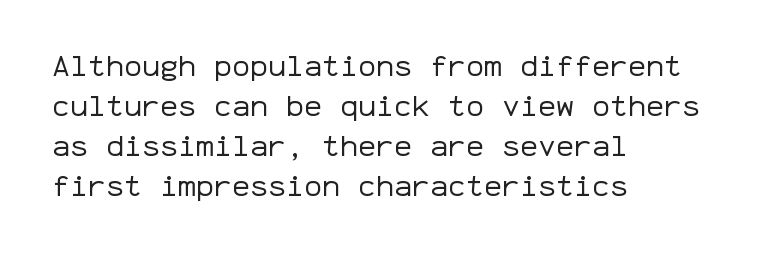
The image shows 30 px regular-weight sans-serif type, upright, monospaced; set left-aligned, normal line spacing (1.33x), normal letter spacing, not underlined; low stroke contrast and a medium x-height.
